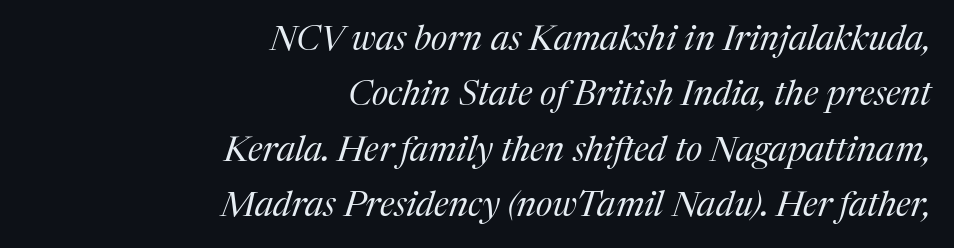
A typesetter would mark this as italic. The passage shown has conventional tracking throughout. A typesetter would call this proportional, since set widths differ per character. All the whitespace from short lines collects on the left.
